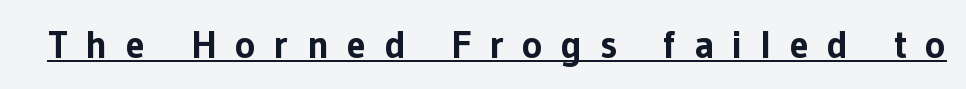
The image shows 39 px bold sans-serif type, upright; set unusually wide letter spacing (+0.46 em), underlined; low stroke contrast and a medium x-height.
